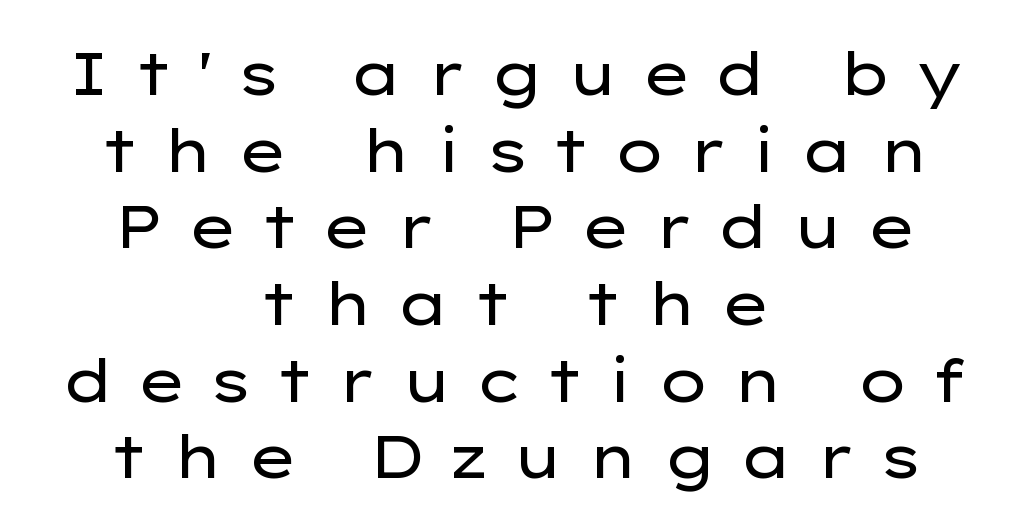
Q: Is the text bold? A: No.
Q: Is the text italic (slanted)? A: No, it is upright.
Q: Is the typeface a serif or a sans-serif typeface? A: Sans-serif.
Q: Is the text underlined? A: No.
Q: How is the paragraph aligned? A: Centered.
Q: Is the spacing between letters normal or unusually wide? A: Unusually wide.
Q: Is the spacing between lines tight, normal or loose? A: Normal.
Q: Width (condensed, normal, or wide)? A: Wide.
Q: Stroke contrast? A: Low.
Q: x-height? A: Medium.
Q: Monospaced? A: No.
